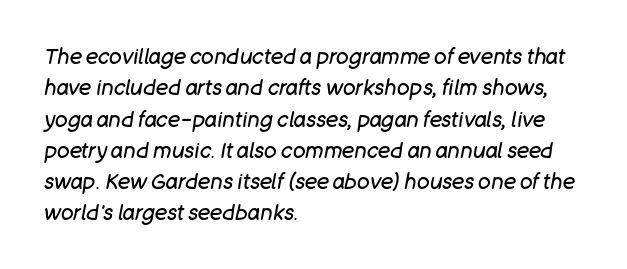
The image shows 21 px text type, italic (leaning right); set left-aligned, normal line spacing (1.49x), normal letter spacing, not underlined.
